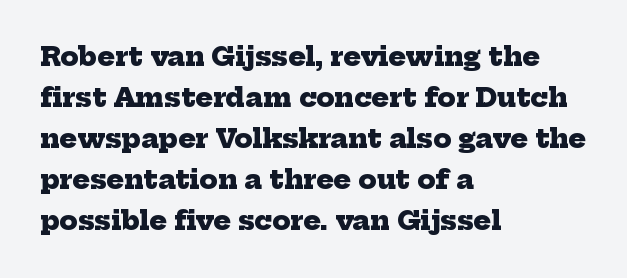
Q: Is the text bold? A: Yes.
Q: Is the text underlined? A: No.
Q: How is the paragraph aligned? A: Left-aligned.
Q: Is the spacing between letters normal or unusually wide? A: Normal.
Q: Is the spacing between lines tight, normal or loose? A: Normal.
